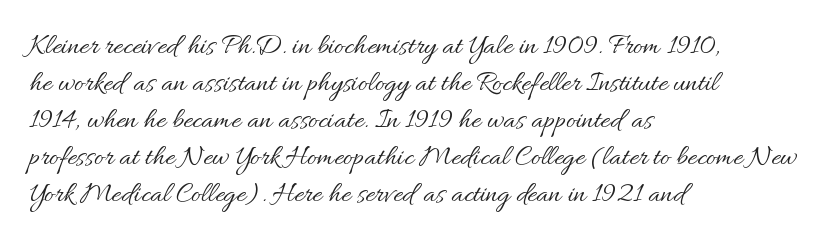
Q: Is the text bold? A: No.
Q: Is the text italic (slanted)? A: Yes.
Q: Is the text underlined? A: No.
Q: How is the paragraph aligned? A: Left-aligned.
Q: Is the spacing between letters normal or unusually wide? A: Normal.
Q: Is the spacing between lines tight, normal or loose? A: Normal.
Q: Width (condensed, normal, or wide)? A: Normal.
Q: Stroke contrast? A: Medium.
Q: x-height? A: Small.
Q: Monospaced? A: No.
